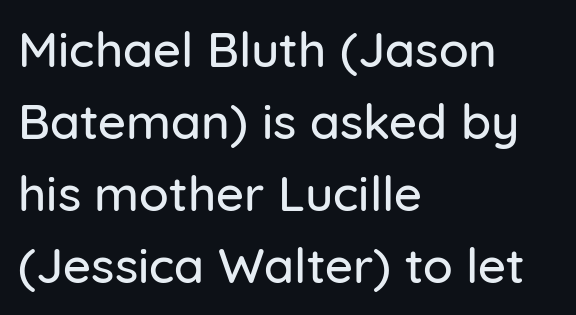
{"serif": "no", "italic": "no", "width": "normal", "stroke_contrast": "low", "x_height": "medium", "monospaced": "no", "underline": "no", "align": "left", "line_spacing": "normal", "line_spacing_ratio": 1.47, "letter_spacing": "normal", "letter_spacing_em": 0.0, "glyph_px": 49}
